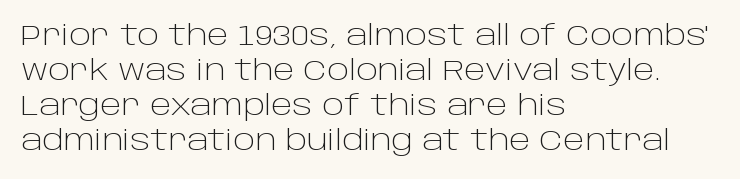
Letters rest on an invisible, unmarked baseline. These lines are set flush left with a ragged right edge. Standard letterfit; no display-style spreading of the glyphs. A typesetter would mark this as roman, not italic. The font family rendered here belongs to the sans-serif group.
